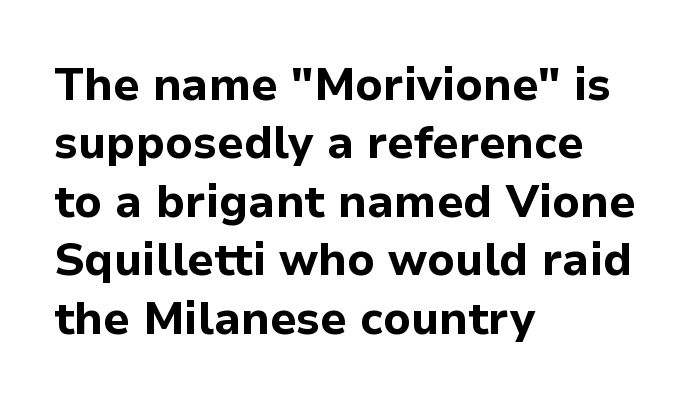
{"serif": "no", "italic": "no", "bold": "yes", "weight": "bold", "width": "normal", "stroke_contrast": "low", "x_height": "medium", "monospaced": "no", "underline": "no", "align": "left", "line_spacing": "normal", "line_spacing_ratio": 1.3, "letter_spacing": "normal", "letter_spacing_em": 0.0, "glyph_px": 45}
